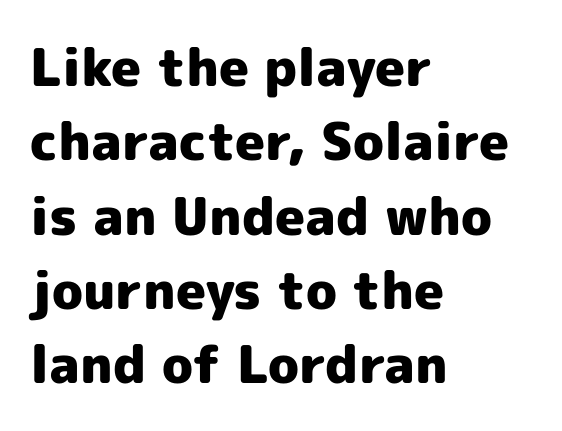
{"serif": "no", "italic": "no", "bold": "yes", "weight": "heavy", "width": "normal", "x_height": "medium", "monospaced": "no", "underline": "no", "align": "left", "line_spacing": "normal", "line_spacing_ratio": 1.43, "letter_spacing": "normal", "letter_spacing_em": 0.0, "glyph_px": 52}
